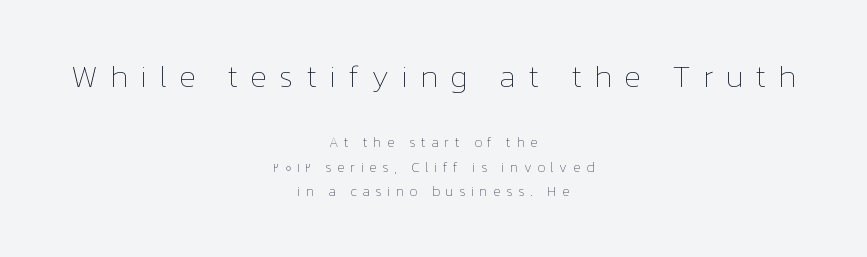
{"italic": "no", "bold": "no", "weight": "thin", "width": "normal", "stroke_contrast": "low", "x_height": "medium", "monospaced": "no", "underline": "no", "align": "center", "line_spacing_ratio": 1.75, "letter_spacing": "wide", "letter_spacing_em": 0.39, "larger_block": "first", "size_ratio": 2.21, "glyph_px": 31}
